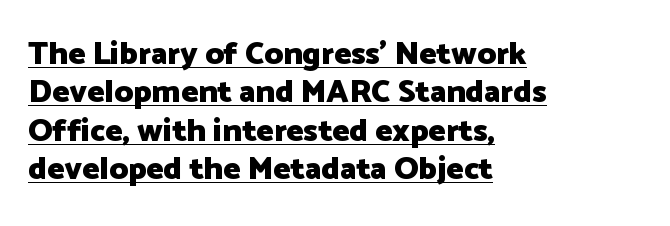
Q: Is the text bold? A: Yes.
Q: Is the text italic (slanted)? A: No, it is upright.
Q: Is the typeface a serif or a sans-serif typeface? A: Sans-serif.
Q: Is the text underlined? A: Yes.
Q: How is the paragraph aligned? A: Left-aligned.
Q: Is the spacing between letters normal or unusually wide? A: Normal.
Q: Width (condensed, normal, or wide)? A: Normal.
Q: Stroke contrast? A: Low.
Q: x-height? A: Medium.
Q: Monospaced? A: No.
